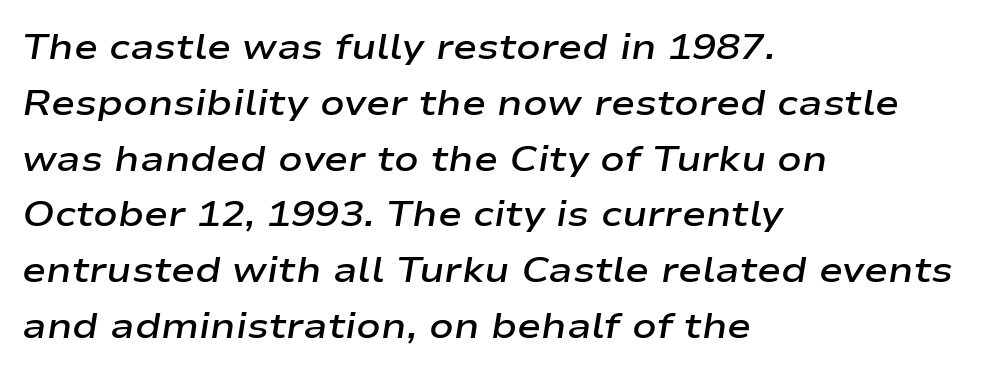
All the whitespace from short lines collects on the right. The foot of each line stays bare and open. Evenly set lines give the paragraph a standard silhouette. Stems and bowls a touch heavier than normal — semibold. Style check: oblique.
